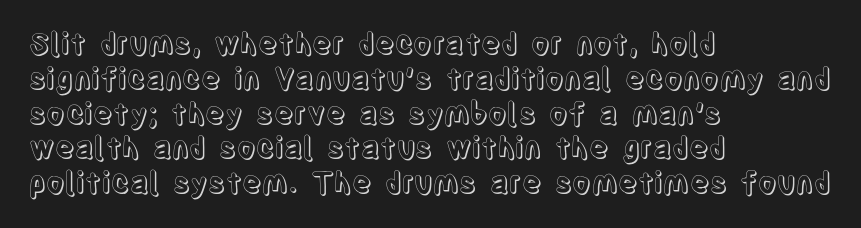
A student would call this left alignment; a typographer would say flush left, rag right. Here the designer chose a conventional face with non-uniform glyph widths. The glyphs are unaccompanied by any horizontal stroke below them. The typography opts for an upright posture over an oblique one. Observe the ordinary spacing: letters are neighbours, not strangers.
